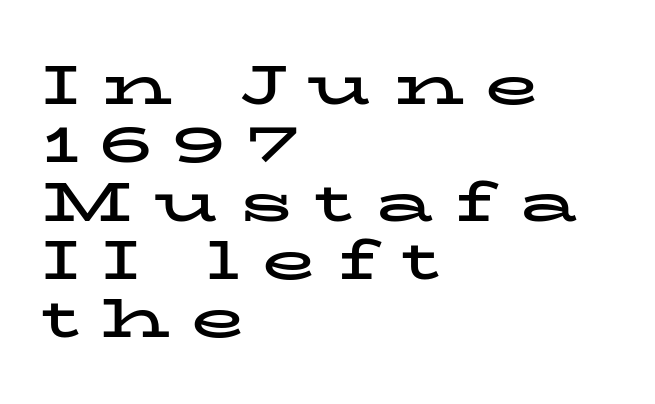
Q: Is the text bold? A: Yes.
Q: Is the text italic (slanted)? A: No, it is upright.
Q: Is the typeface a serif or a sans-serif typeface? A: Serif.
Q: Is the text underlined? A: No.
Q: How is the paragraph aligned? A: Left-aligned.
Q: Is the spacing between letters normal or unusually wide? A: Unusually wide.
Q: Is the spacing between lines tight, normal or loose? A: Tight.
Q: Width (condensed, normal, or wide)? A: Wide.
Q: Stroke contrast? A: Low.
Q: x-height? A: Medium.
Q: Monospaced? A: No.
